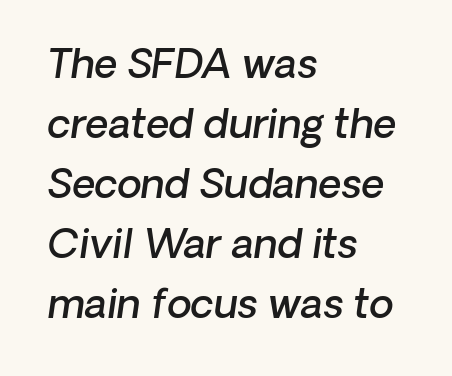
Does the type have serifs? No, each stem ends abruptly. The string is rendered with underlining switched off. Notice how the passage keeps a crisp vertical edge on the left only. Between one letter and the next there's only the usual sliver of space. The face used here is a semibold: visibly heavier than regular, lighter than bold.
